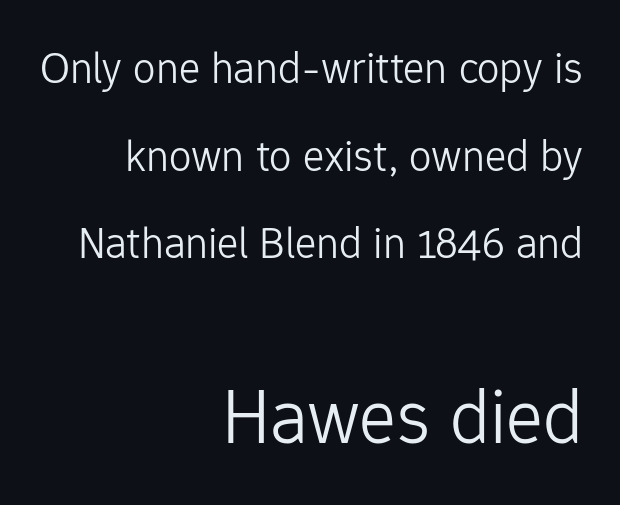
Q: Is the text bold? A: No.
Q: Is the text italic (slanted)? A: No, it is upright.
Q: Is the typeface a serif or a sans-serif typeface? A: Sans-serif.
Q: Is the text underlined? A: No.
Q: How is the paragraph aligned? A: Right-aligned.
Q: Is the spacing between letters normal or unusually wide? A: Normal.
Q: Is the spacing between lines tight, normal or loose? A: Loose.
Q: Which block of text is set in a larger size, the first (top) or the second (bottom)? A: The second (bottom) one.
Q: Width (condensed, normal, or wide)? A: Normal.
Q: Stroke contrast? A: Low.
Q: x-height? A: Medium.
Q: Monospaced? A: No.
